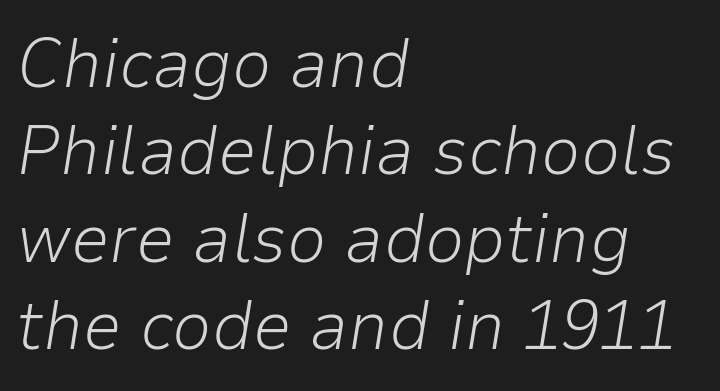
{"italic": "yes", "lean": "right", "slant_degrees": 9, "bold": "no", "weight": "light", "width": "normal", "stroke_contrast": "low", "x_height": "medium", "monospaced": "no", "underline": "no", "align": "left", "line_spacing": "normal", "line_spacing_ratio": 1.25, "letter_spacing": "normal", "letter_spacing_em": 0.0, "glyph_px": 70}
